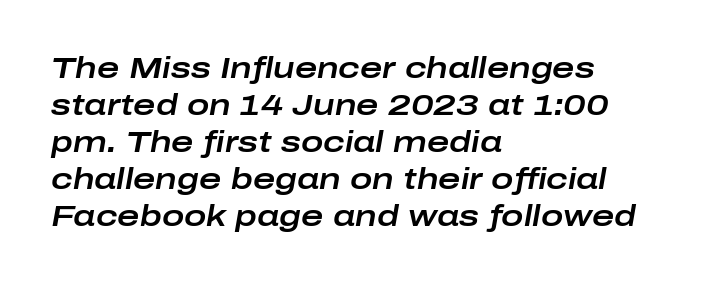
Q: Is the text italic (slanted)? A: Yes, it leans right by about 10 degrees.
Q: Is the text underlined? A: No.
Q: How is the paragraph aligned? A: Left-aligned.
Q: Is the spacing between letters normal or unusually wide? A: Normal.
Q: Width (condensed, normal, or wide)? A: Wide.
Q: Stroke contrast? A: Low.
Q: x-height? A: Medium.
Q: Monospaced? A: No.
